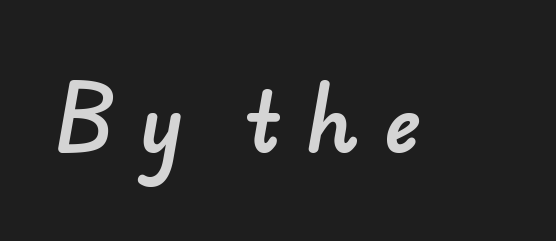
{"serif": "no", "width": "normal", "stroke_contrast": "low", "x_height": "small", "monospaced": "no", "underline": "no", "letter_spacing": "wide", "letter_spacing_em": 0.34, "glyph_px": 78}
